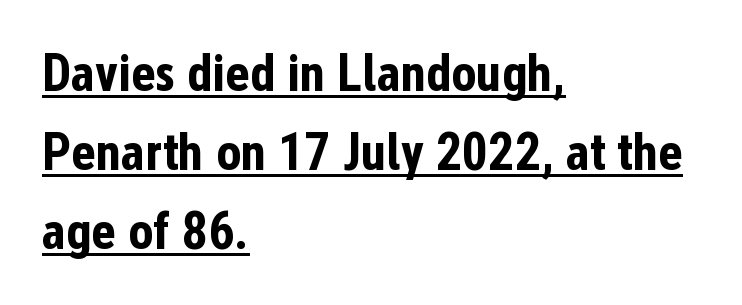
{"serif": "no", "italic": "no", "bold": "yes", "weight": "bold", "width": "condensed", "stroke_contrast": "low", "x_height": "medium", "monospaced": "no", "underline": "yes", "align": "left", "line_spacing": "normal", "line_spacing_ratio": 1.52, "letter_spacing": "normal", "letter_spacing_em": 0.0, "glyph_px": 52}
